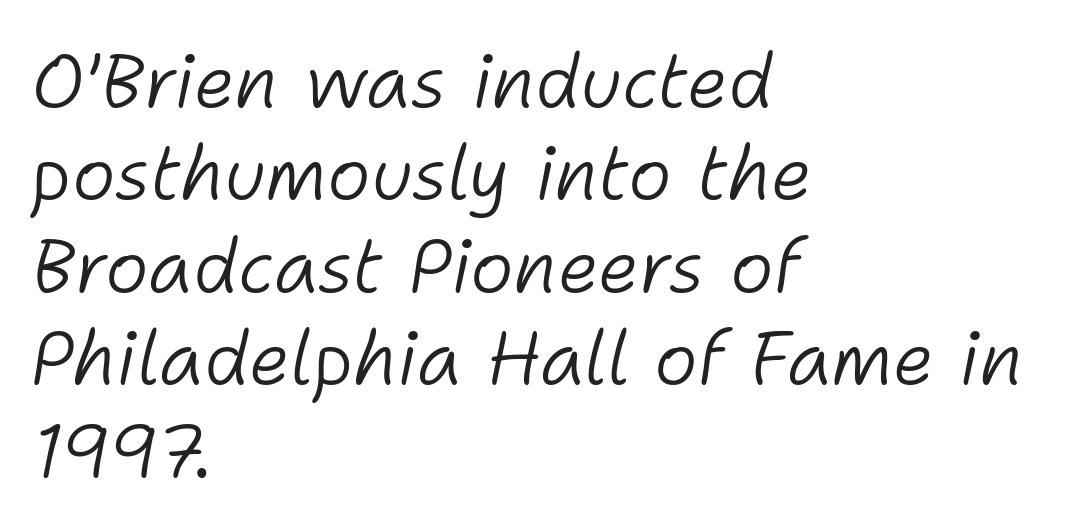
Q: Is the text bold? A: No.
Q: Is the text italic (slanted)? A: Yes, it leans right by about 11 degrees.
Q: Is the text underlined? A: No.
Q: How is the paragraph aligned? A: Left-aligned.
Q: Is the spacing between letters normal or unusually wide? A: Normal.
Q: Is the spacing between lines tight, normal or loose? A: Normal.
Q: Width (condensed, normal, or wide)? A: Normal.
Q: Stroke contrast? A: Low.
Q: x-height? A: Medium.
Q: Monospaced? A: No.
